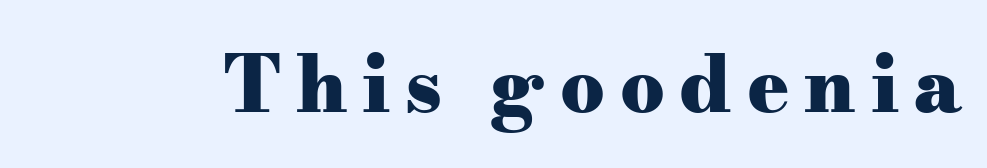
Proportional: the letters do not fall into vertical columns. The lettering holds an erect, upright posture throughout. The space directly below the letters is spotless. The glyphs have the mass of a bold cut. The type family on display is of the serif kind.
